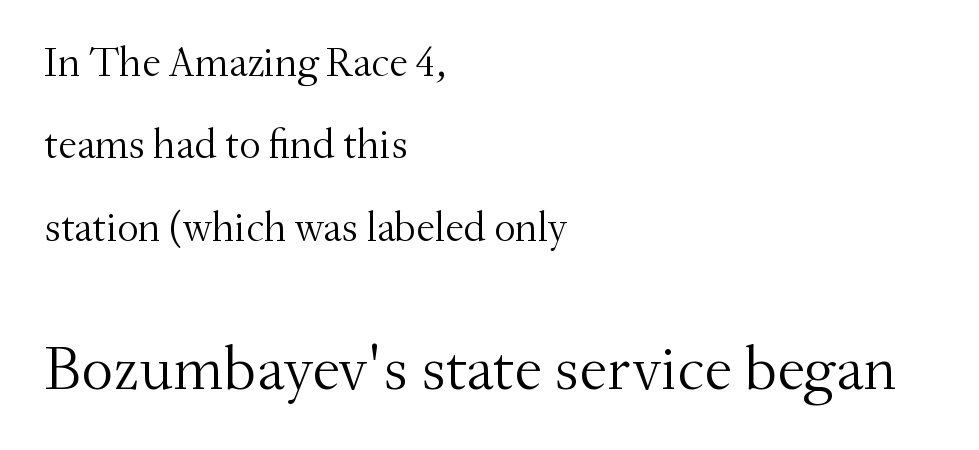
Q: Is the text bold? A: No.
Q: Is the text italic (slanted)? A: No, it is upright.
Q: Is the typeface a serif or a sans-serif typeface? A: Serif.
Q: Is the text underlined? A: No.
Q: How is the paragraph aligned? A: Left-aligned.
Q: Is the spacing between letters normal or unusually wide? A: Normal.
Q: Is the spacing between lines tight, normal or loose? A: Loose.
Q: Which block of text is set in a larger size, the first (top) or the second (bottom)? A: The second (bottom) one.
Q: Width (condensed, normal, or wide)? A: Normal.
Q: Stroke contrast? A: Medium.
Q: x-height? A: Small.
Q: Monospaced? A: No.
